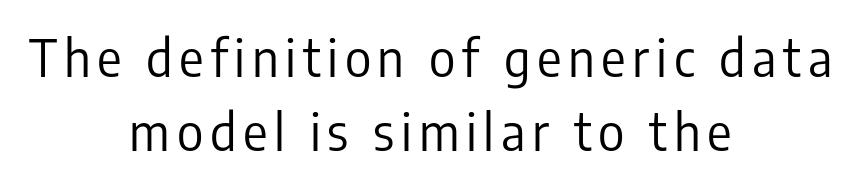
{"serif": "no", "italic": "no", "bold": "no", "weight": "regular", "width": "condensed", "stroke_contrast": "low", "x_height": "medium", "monospaced": "no", "underline": "no", "align": "center", "line_spacing": "normal", "line_spacing_ratio": 1.46, "glyph_px": 51}
